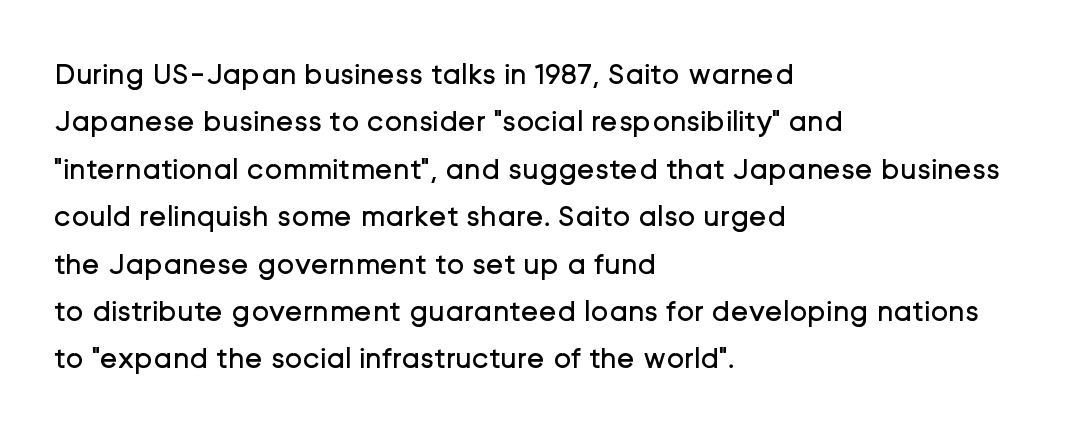
The gaps between neighbouring characters are ordinary and unremarkable. This sample is left-justified, so line endings fall wherever the words run out. Does the type have serifs? No, each stem ends abruptly. Honestly, there is no underline to notice here at all. No heavy texture on the line: the type isn't bold.
